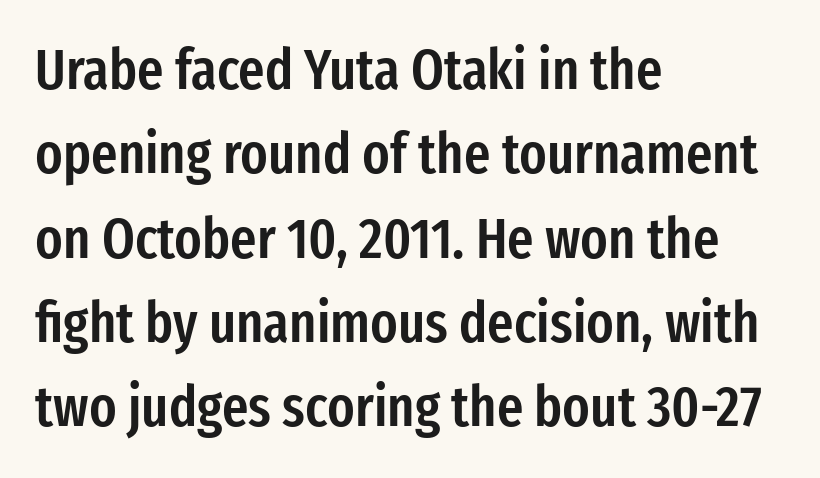
A student would call this left alignment; a typographer would say flush left, rag right. Observe the absence of serifs on each vertical stroke in this sample. The baseline area is clear. The specimen reads as upright at a glance. The leading is moderate, giving the passage an even texture. Every letter is mildly thick-stroked: semibold rather than bold.
